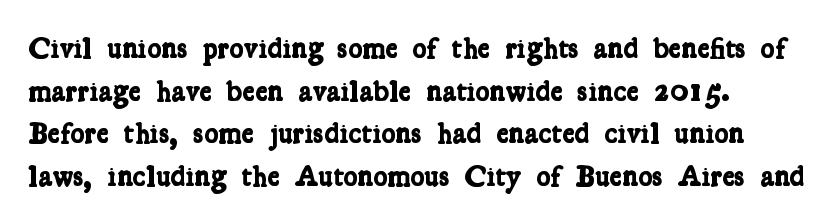
The string is rendered with underlining switched off. Do the characters align in a grid? No, the font is proportional. Tracking here is standard; glyphs follow each other at the usual distance. Its strokes are broad and dark, the hallmark of bold type. To sum up the face: it has serifs. Successive baselines arrive at the customary interval.
